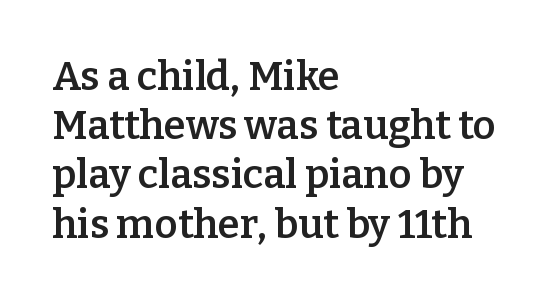
The image shows 40 px semibold serif type, upright; set left-aligned, line spacing 1.23x, normal letter spacing, not underlined; low stroke contrast and a medium x-height.
